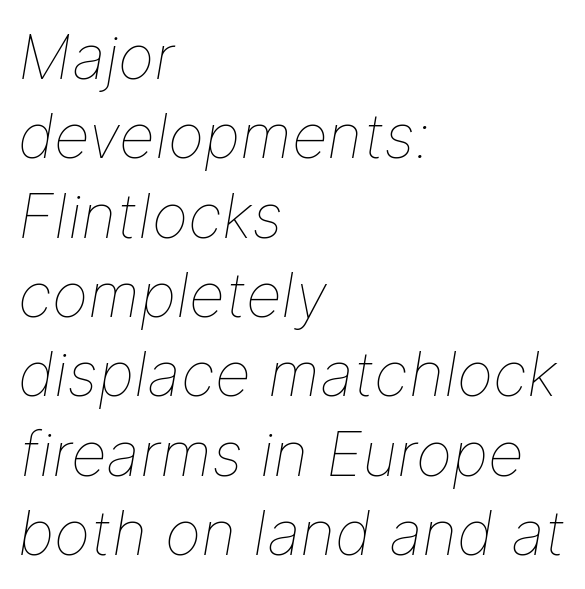
Q: Is the text bold? A: No.
Q: Is the text italic (slanted)? A: Yes, it leans right by about 9 degrees.
Q: Is the text underlined? A: No.
Q: How is the paragraph aligned? A: Left-aligned.
Q: Is the spacing between letters normal or unusually wide? A: Normal.
Q: Is the spacing between lines tight, normal or loose? A: Normal.
Q: Width (condensed, normal, or wide)? A: Normal.
Q: Stroke contrast? A: Low.
Q: x-height? A: Medium.
Q: Monospaced? A: No.
